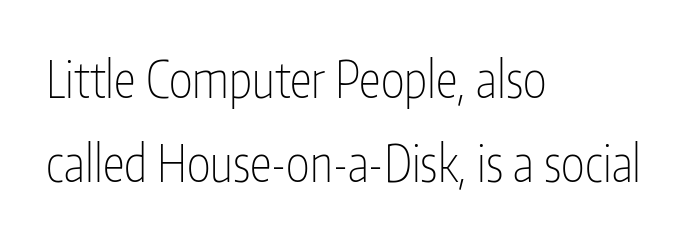
The image shows 50 px thin, condensed sans-serif type, upright; set left-aligned, normal line spacing (1.69x), normal letter spacing, not underlined; low stroke contrast and a medium x-height.
